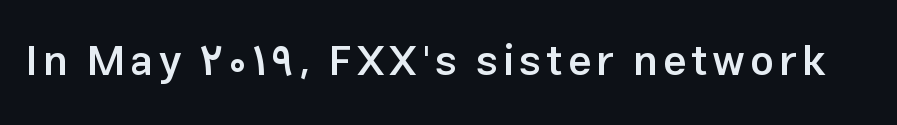
Q: Is the text bold? A: Semi-bold.
Q: Is the text italic (slanted)? A: No, it is upright.
Q: Is the typeface a serif or a sans-serif typeface? A: Sans-serif.
Q: Is the text underlined? A: No.
Q: Width (condensed, normal, or wide)? A: Normal.
Q: Stroke contrast? A: Low.
Q: x-height? A: Medium.
Q: Monospaced? A: No.
